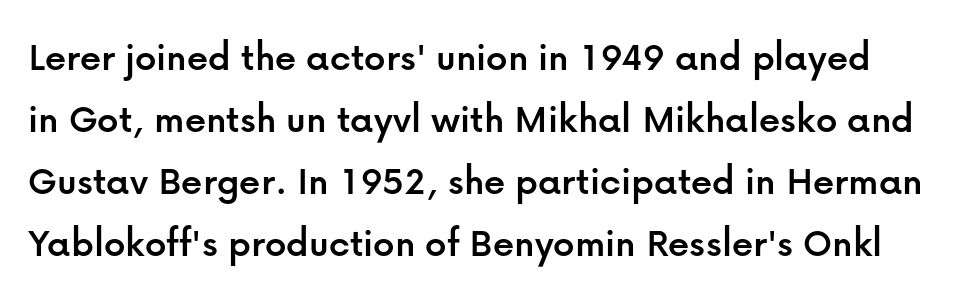
This is roman type, the default non-slanted kind. Look at the bottom of the vertical strokes: they stop flat, with no serifs. The space between consecutive lines is moderate. A typesetter would call this proportional, since set widths differ per character. Rule under the text: the space is simply empty.
